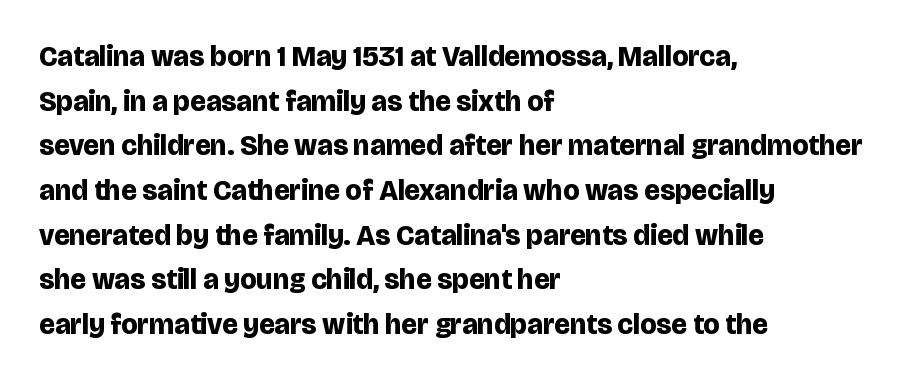
Q: Is the text bold? A: Yes.
Q: Is the text italic (slanted)? A: No, it is upright.
Q: Is the typeface a serif or a sans-serif typeface? A: Sans-serif.
Q: Is the text underlined? A: No.
Q: How is the paragraph aligned? A: Left-aligned.
Q: Is the spacing between letters normal or unusually wide? A: Normal.
Q: Is the spacing between lines tight, normal or loose? A: Normal.
Q: Width (condensed, normal, or wide)? A: Normal.
Q: Stroke contrast? A: Low.
Q: x-height? A: Large.
Q: Monospaced? A: No.
